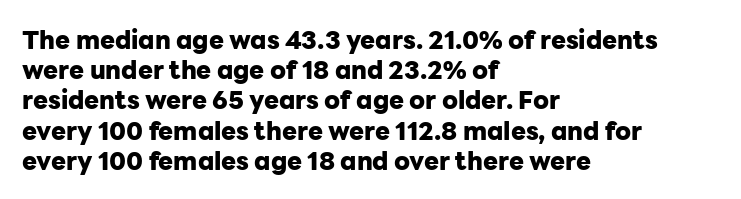
Q: Is the text bold? A: Yes.
Q: Is the text italic (slanted)? A: No, it is upright.
Q: Is the text underlined? A: No.
Q: How is the paragraph aligned? A: Left-aligned.
Q: Is the spacing between letters normal or unusually wide? A: Normal.
